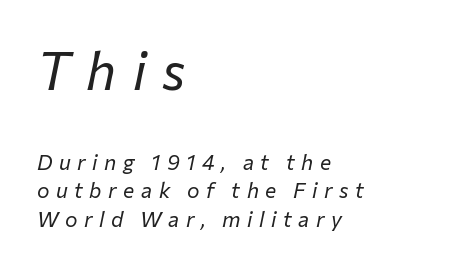
{"italic": "yes", "lean": "right", "slant_degrees": 12, "bold": "no", "weight": "regular", "width": "normal", "stroke_contrast": "low", "x_height": "medium", "monospaced": "no", "underline": "no", "align": "left", "line_spacing": "normal", "line_spacing_ratio": 1.34, "letter_spacing": "wide", "letter_spacing_em": 0.31, "larger_block": "first", "size_ratio": 2.48, "glyph_px": 52}
